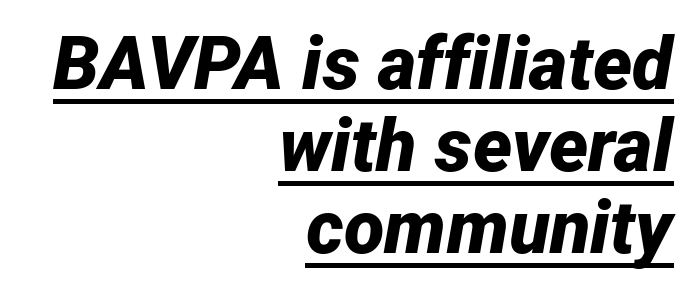
The image shows 74 px bold type, italic (leaning right); set right-aligned, tight line spacing (1.11x), normal letter spacing, underlined; low stroke contrast and a medium x-height.
